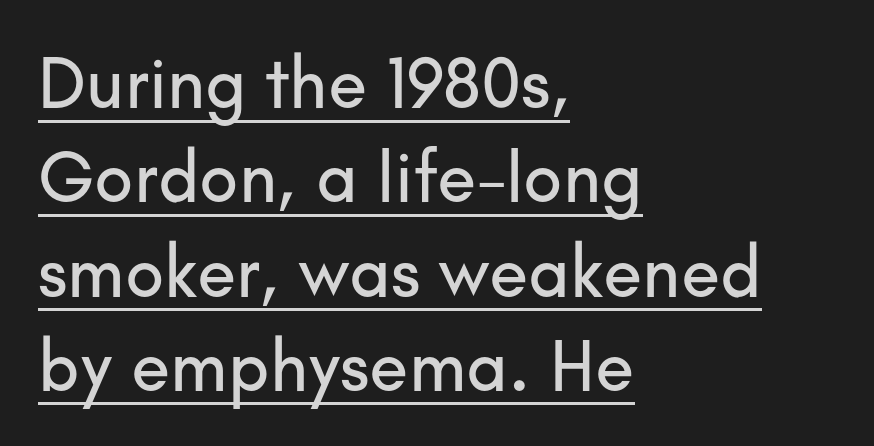
Does a line run under the words? Yes, clearly. One-word summary of the alignment: left. Regarding serifs, this sample does without them. Between one letter and the next there's only the usual sliver of space. Each new line begins a customary step beneath the previous one.
